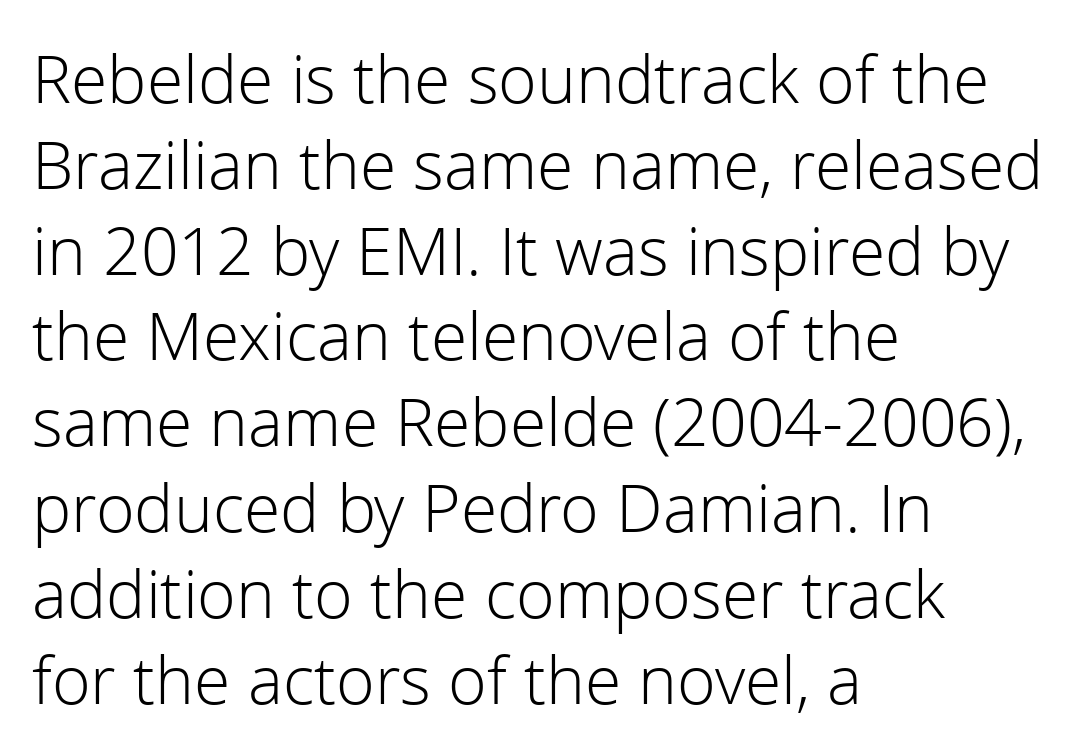
{"serif": "no", "italic": "no", "bold": "no", "weight": "light", "width": "normal", "x_height": "medium", "monospaced": "no", "underline": "no", "align": "left", "line_spacing": "normal", "line_spacing_ratio": 1.3, "letter_spacing": "normal", "letter_spacing_em": 0.0, "glyph_px": 66}
